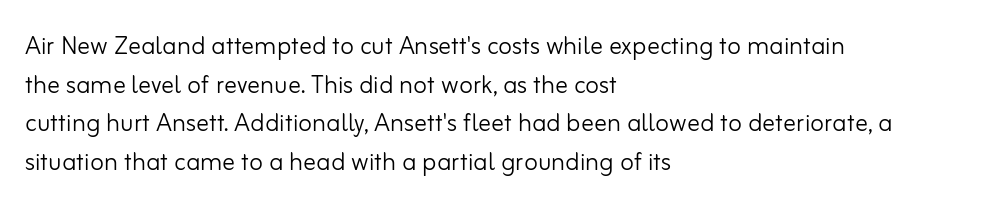
Does extra space separate the letters? No, they use regular spacing. Is this a fixed-width face? No — the glyphs have proportional, varying widths. The weight tops out at a normal text grade. No word sits above an underline. The ragged edge is on the right, which tells us the setting is flush left.
